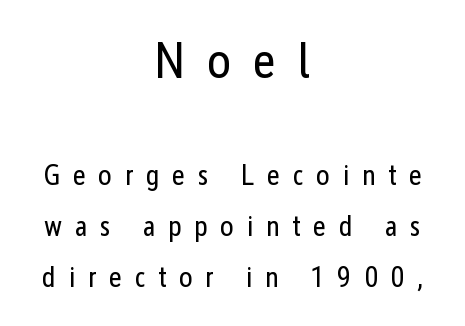
Words appear elongated and porous because spacing is wide. Upright lettering throughout. Serif or sans? Sans — the stroke terminals are bare. Notice how the passage keeps no hard edge, just a central spine.
